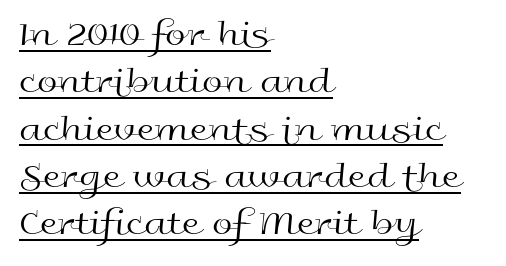
The axis of the letterforms is exactly vertical. The rendering uses natural spacing where letterforms have individual widths. No extra tracking has been applied to these lines. A rule runs beneath these lines of type.
